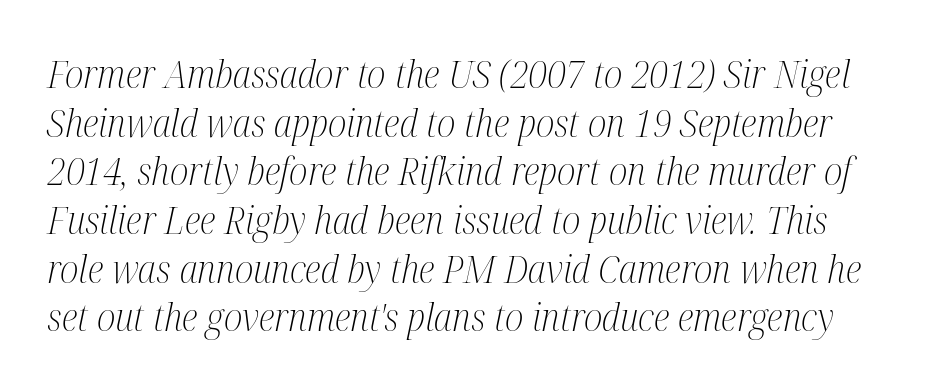
Q: Is the text bold? A: No.
Q: Is the text italic (slanted)? A: Yes, it leans right by about 12 degrees.
Q: Is the typeface a serif or a sans-serif typeface? A: Serif.
Q: Is the text underlined? A: No.
Q: Is the spacing between letters normal or unusually wide? A: Normal.
Q: Is the spacing between lines tight, normal or loose? A: Normal.
Q: Width (condensed, normal, or wide)? A: Condensed.
Q: Stroke contrast? A: Medium.
Q: x-height? A: Medium.
Q: Monospaced? A: No.
